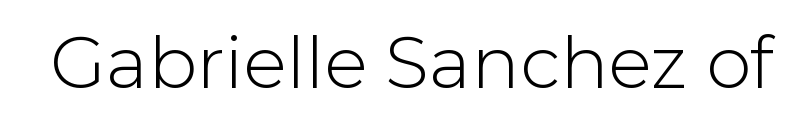
Q: Is the text italic (slanted)? A: No, it is upright.
Q: Is the typeface a serif or a sans-serif typeface? A: Sans-serif.
Q: Is the text underlined? A: No.
Q: Is the spacing between letters normal or unusually wide? A: Normal.
Q: Width (condensed, normal, or wide)? A: Normal.
Q: Stroke contrast? A: Low.
Q: x-height? A: Medium.
Q: Monospaced? A: No.
